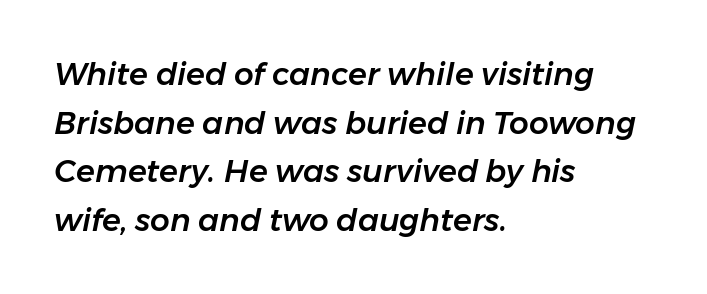
Q: Is the text italic (slanted)? A: Yes, it leans right by about 11 degrees.
Q: Is the text underlined? A: No.
Q: How is the paragraph aligned? A: Left-aligned.
Q: Is the spacing between letters normal or unusually wide? A: Normal.
Q: Is the spacing between lines tight, normal or loose? A: Normal.
Q: Width (condensed, normal, or wide)? A: Normal.
Q: Stroke contrast? A: Low.
Q: x-height? A: Medium.
Q: Monospaced? A: No.
